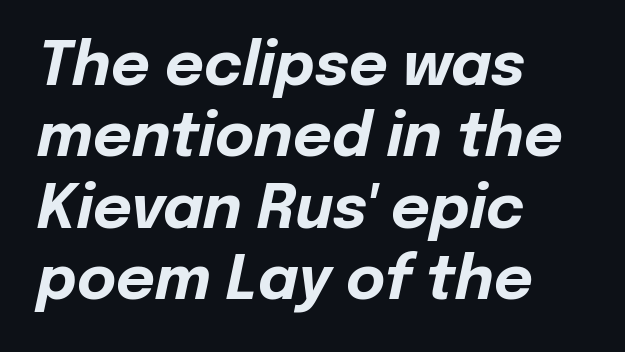
Q: Is the text bold? A: Yes.
Q: Is the text italic (slanted)? A: Yes, it leans right by about 12 degrees.
Q: Is the text underlined? A: No.
Q: How is the paragraph aligned? A: Left-aligned.
Q: Is the spacing between letters normal or unusually wide? A: Normal.
Q: Width (condensed, normal, or wide)? A: Normal.
Q: Stroke contrast? A: Low.
Q: x-height? A: Medium.
Q: Monospaced? A: No.
